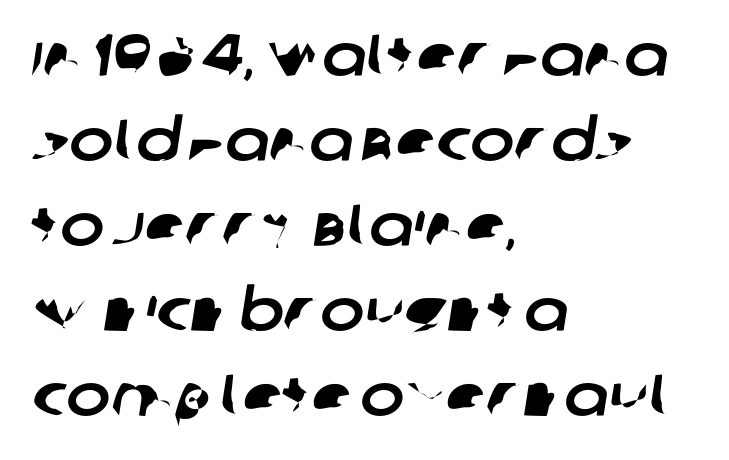
{"serif": "no", "width": "normal", "stroke_contrast": "low", "x_height": "large", "monospaced": "no", "underline": "no", "align": "left", "line_spacing": "normal", "line_spacing_ratio": 1.44, "letter_spacing": "normal", "letter_spacing_em": 0.0, "glyph_px": 59}
